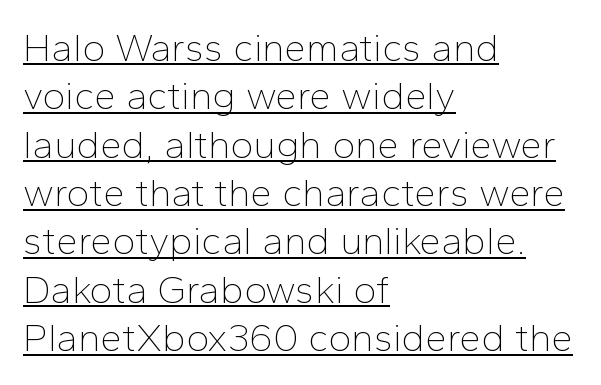
The image shows 39 px thin sans-serif type, upright; set left-aligned, line spacing 1.24x, normal letter spacing, underlined; low stroke contrast and a medium x-height.
